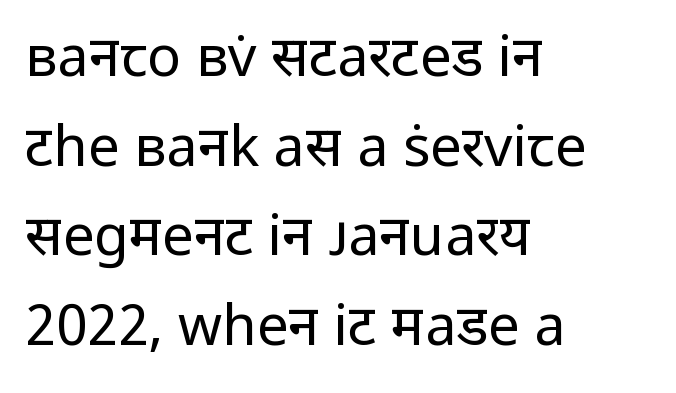
The gaps between neighbouring characters are ordinary and unremarkable. Just letters on the line, the space beneath them empty. Varying glyph widths throughout — classic text-font behaviour. The face looks like a standard text weight, possibly lighter. These lines are set flush left with a ragged right edge.
